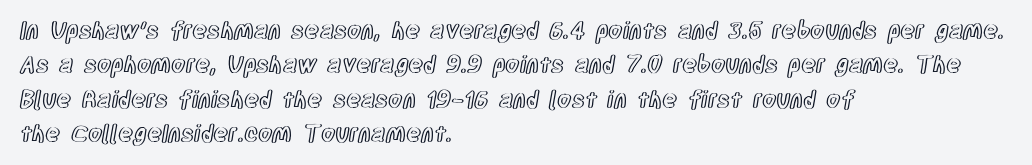
The image shows 23 px text type; set left-aligned, normal line spacing (1.49x), normal letter spacing, not underlined.
